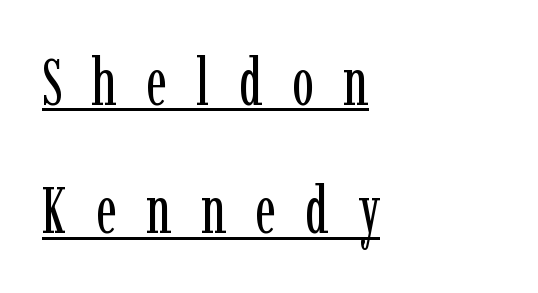
The image shows 66 px regular-weight, condensed serif type, upright; set left-aligned, loose line spacing (1.94x), unusually wide letter spacing (+0.44 em), underlined; low stroke contrast and a medium x-height.
